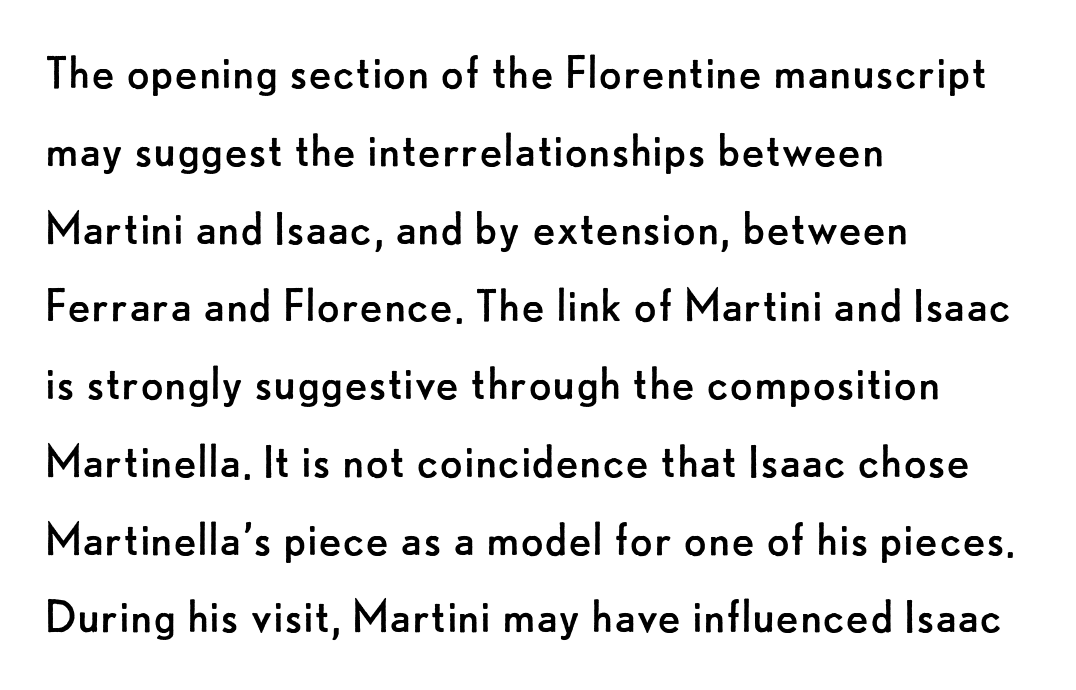
Character widths vary here, with narrow letters taking less room than wide ones. Short note: letters normally spaced. The lettering stays uniformly vertical, giving the passage a roman look. Stems here are at most as thick as an everyday book face. This sample is left-justified, so line endings fall wherever the words run out.
